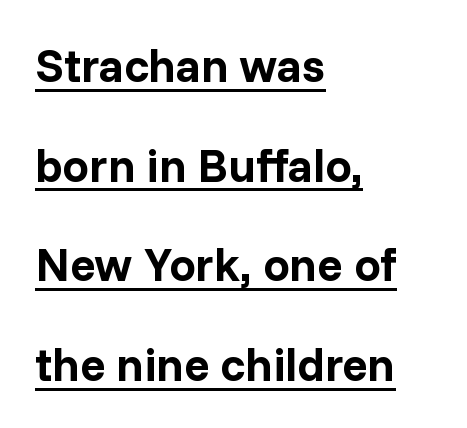
{"serif": "no", "italic": "no", "bold": "yes", "weight": "bold", "width": "normal", "stroke_contrast": "low", "x_height": "medium", "monospaced": "no", "underline": "yes", "align": "left", "line_spacing": "loose", "line_spacing_ratio": 2.12, "letter_spacing": "normal", "letter_spacing_em": 0.0, "glyph_px": 47}
